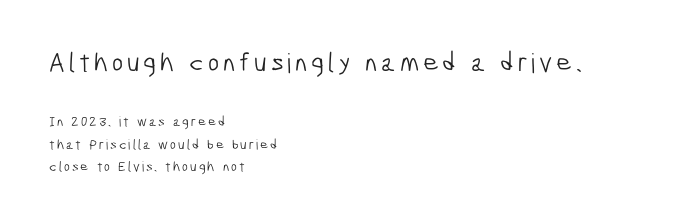
The image shows 27 px text type; set left-aligned, normal line spacing (1.61x), not underlined; the first (top) block is 1.93x larger.
